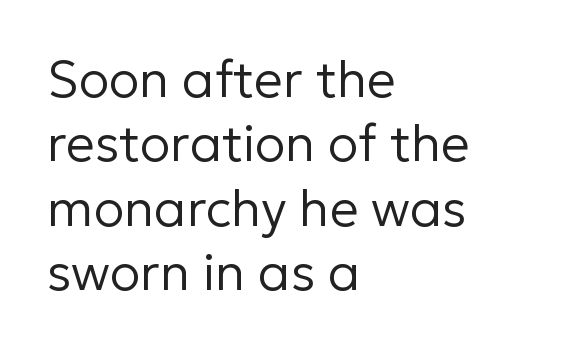
The image shows 51 px regular-weight sans-serif type, upright; set left-aligned, normal line spacing (1.26x), normal letter spacing, not underlined; low stroke contrast and a medium x-height.
